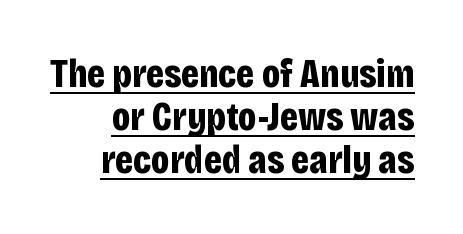
Regarding leading, the lines here are crowded together. Typographically, this falls in the sans-serif category. Typographic density is high because the face is bold. Check the space under the baseline: a stroke is drawn there. Is this a fixed-width face? No — the glyphs have proportional, varying widths. The type sits square on the baseline with zero lean.
